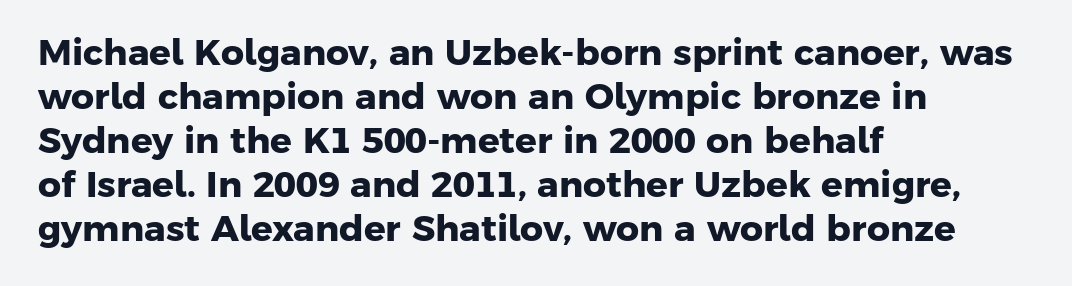
Looks like regular typesetting: each glyph gets only the width it needs. Descenders hang freely into open space. This rendering employs a face without finishing strokes, i.e., a sans-serif. Is the type bold? Yes — the strokes are clearly thick and heavy.
